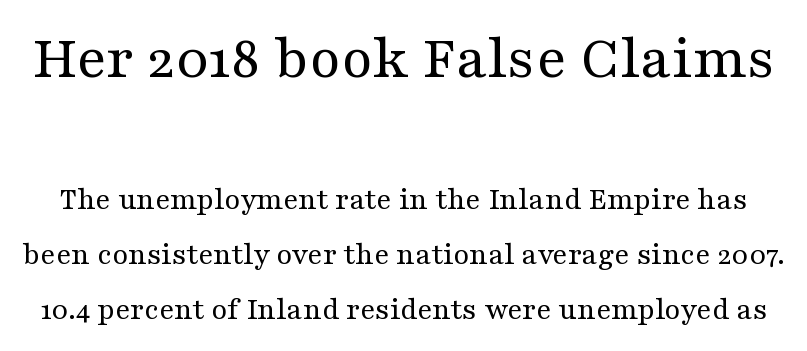
Q: Is the text bold? A: No.
Q: Is the text italic (slanted)? A: No, it is upright.
Q: Is the typeface a serif or a sans-serif typeface? A: Serif.
Q: Is the text underlined? A: No.
Q: Is the spacing between letters normal or unusually wide? A: Normal.
Q: Which block of text is set in a larger size, the first (top) or the second (bottom)? A: The first (top) one.
Q: Width (condensed, normal, or wide)? A: Wide.
Q: Stroke contrast? A: Medium.
Q: x-height? A: Medium.
Q: Monospaced? A: No.
